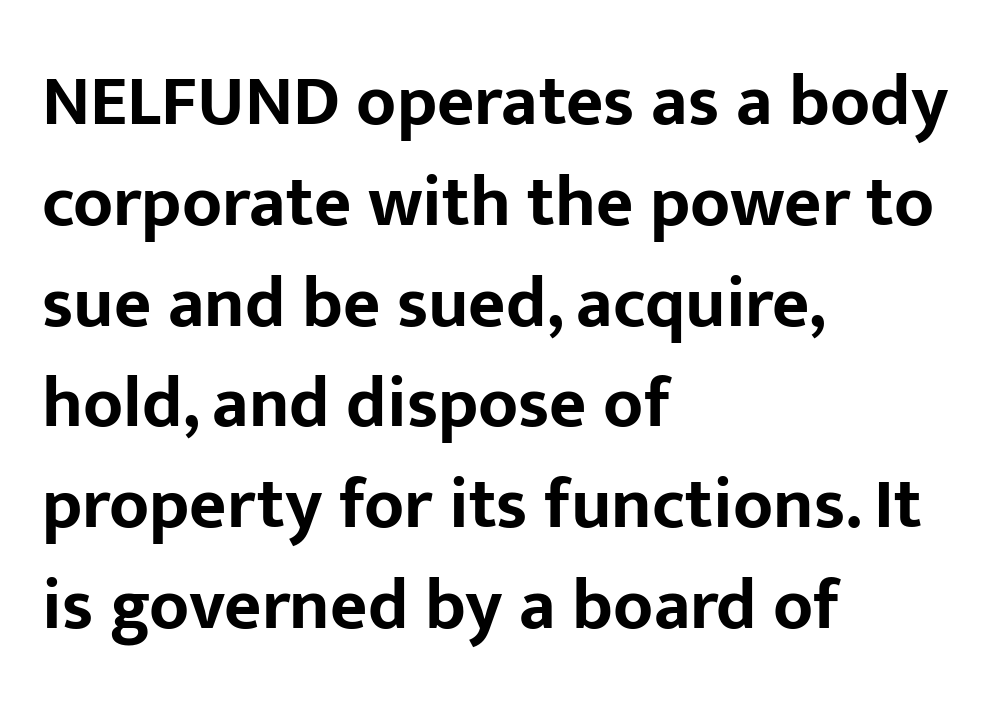
Rendered with straight, roman letterforms. Short and long lines alike share a common starting point at left. Letterform terminals end flat and unadorned throughout the passage. The passage shown stacks its lines at a standard gap. These lines carry a lot of weight — the face is fully bold. Clear beneath every line of the passage.
